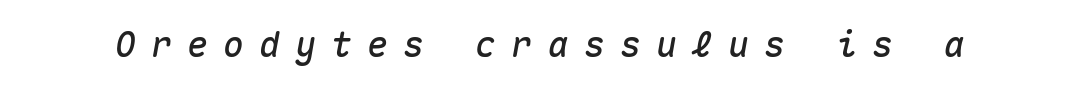
Only glyphs here, with clear space below each row. Honestly, the letter spacing is so wide it's the main thing you notice. These lines are rendered in a fixed-pitch font. Would a proofreader flag this as italicized? Yes.
